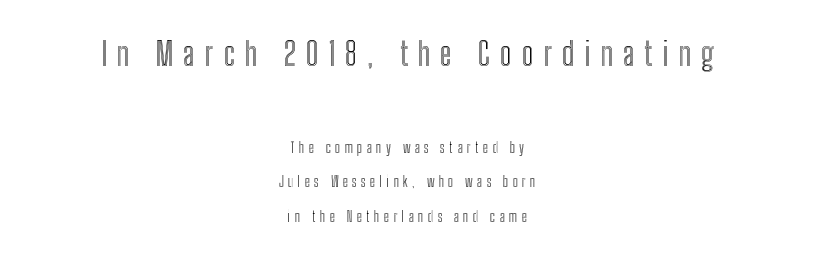
Q: Is the text italic (slanted)? A: No, it is upright.
Q: Is the text underlined? A: No.
Q: How is the paragraph aligned? A: Centered.
Q: Is the spacing between letters normal or unusually wide? A: Unusually wide.
Q: Is the spacing between lines tight, normal or loose? A: Loose.
Q: Which block of text is set in a larger size, the first (top) or the second (bottom)? A: The first (top) one.
Q: Width (condensed, normal, or wide)? A: Condensed.
Q: x-height? A: Medium.
Q: Monospaced? A: No.
